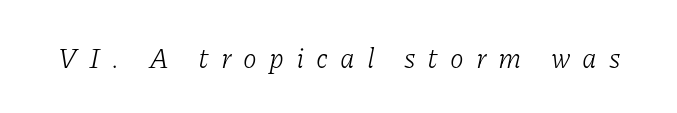
The words here are not underlined. In terms of letterspacing, this is a distinctly airy, spread setting. Spacing verdict: proportional, widths tailored to each character. Observe the lean: these are italic letterforms.
